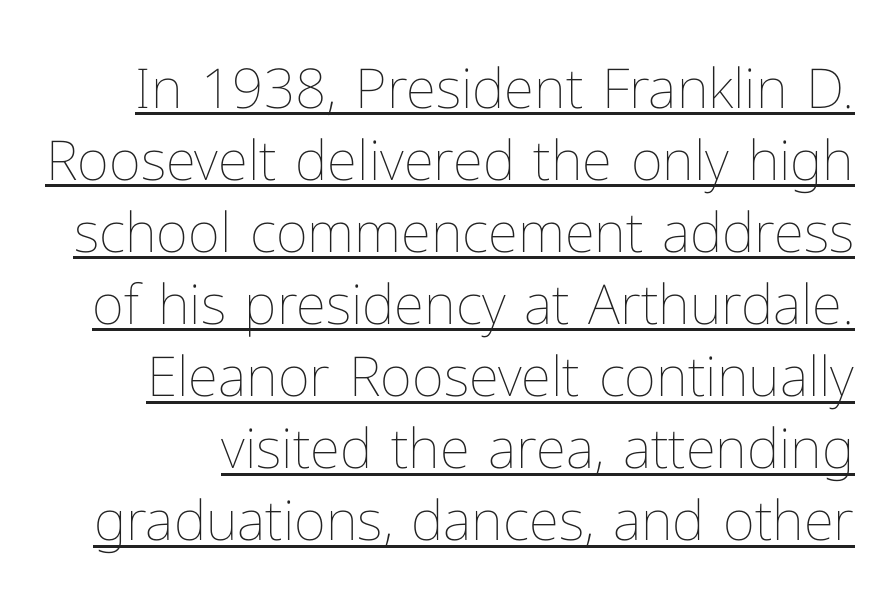
The lettering holds an erect, upright posture throughout. Stem width sits at or under what a default text font uses. Beneath each row of characters lies a ruled line. Do the characters align in a grid? No, the font is proportional.
